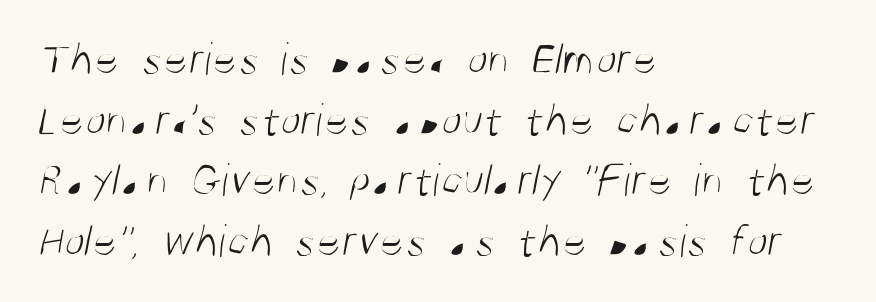
{"serif": "no", "bold": "no", "weight": "light", "width": "condensed", "stroke_contrast": "medium", "x_height": "large", "monospaced": "no", "underline": "no", "align": "left", "line_spacing": "normal", "line_spacing_ratio": 1.29, "letter_spacing": "normal", "letter_spacing_em": 0.0, "glyph_px": 47}
